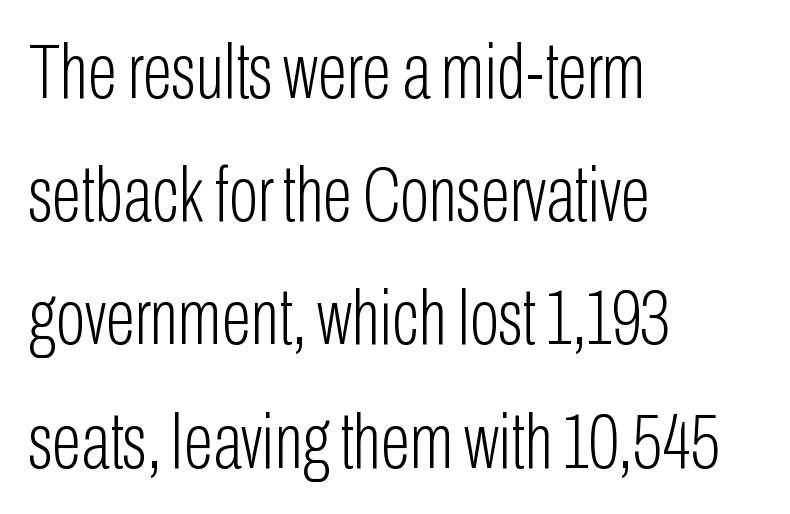
Q: Is the text bold? A: No.
Q: Is the text italic (slanted)? A: No, it is upright.
Q: Is the typeface a serif or a sans-serif typeface? A: Sans-serif.
Q: Is the text underlined? A: No.
Q: How is the paragraph aligned? A: Left-aligned.
Q: Is the spacing between letters normal or unusually wide? A: Normal.
Q: Is the spacing between lines tight, normal or loose? A: Normal.
Q: Width (condensed, normal, or wide)? A: Condensed.
Q: Stroke contrast? A: Low.
Q: x-height? A: Medium.
Q: Monospaced? A: No.
